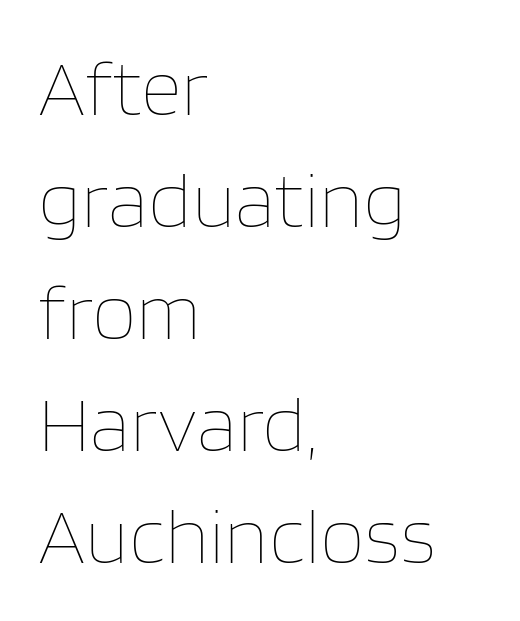
{"italic": "no", "bold": "no", "weight": "thin", "width": "normal", "stroke_contrast": "low", "x_height": "large", "monospaced": "no", "underline": "no", "align": "left", "line_spacing": "normal", "line_spacing_ratio": 1.4, "letter_spacing": "normal", "letter_spacing_em": 0.0, "glyph_px": 80}
